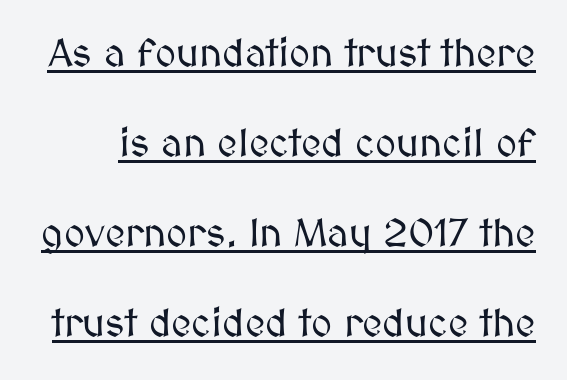
{"italic": "no", "width": "normal", "stroke_contrast": "medium", "x_height": "medium", "monospaced": "no", "underline": "yes", "line_spacing": "loose", "line_spacing_ratio": 2.25, "letter_spacing": "normal", "letter_spacing_em": 0.0, "glyph_px": 40}
